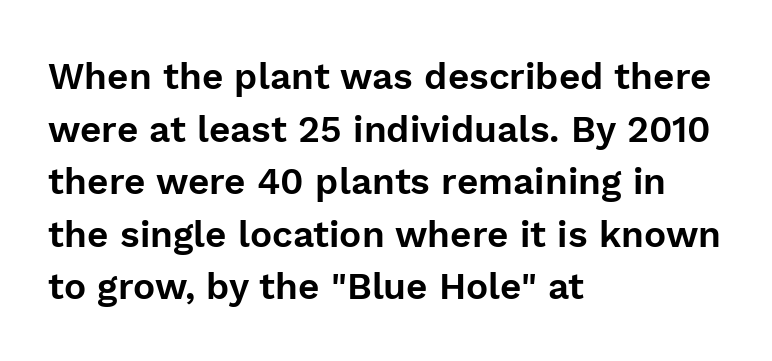
Q: Is the text italic (slanted)? A: No, it is upright.
Q: Is the typeface a serif or a sans-serif typeface? A: Sans-serif.
Q: Is the text underlined? A: No.
Q: How is the paragraph aligned? A: Left-aligned.
Q: Is the spacing between letters normal or unusually wide? A: Normal.
Q: Is the spacing between lines tight, normal or loose? A: Normal.
Q: Width (condensed, normal, or wide)? A: Normal.
Q: Stroke contrast? A: Low.
Q: x-height? A: Medium.
Q: Monospaced? A: No.
